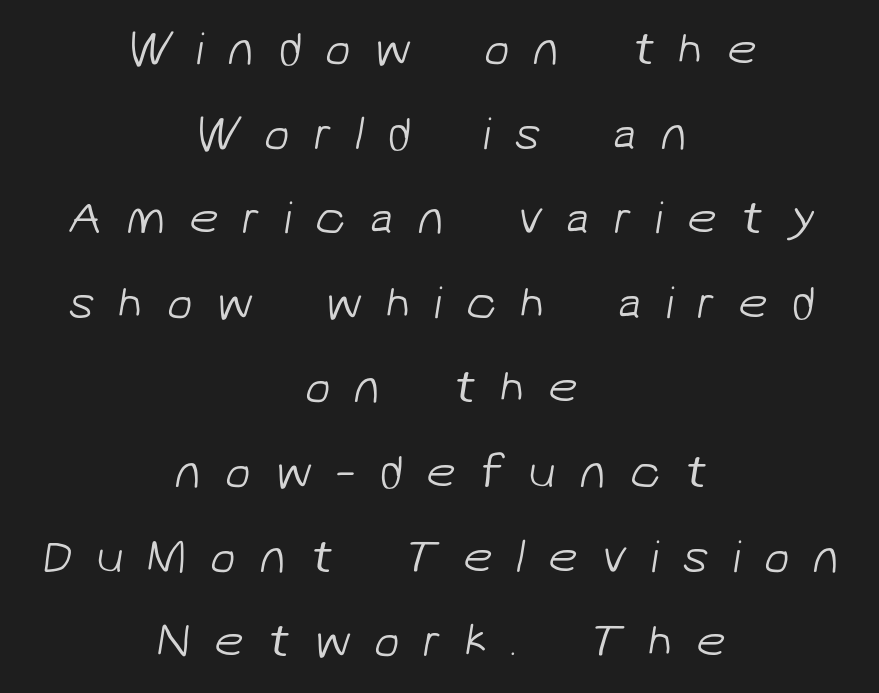
Someone cranked the tracking dial way up on this one. Here the designer chose a conventional face with non-uniform glyph widths. I'd call this a sans setting — the letters go barefoot. Nothing heavy about these letters — not bold at all. Any mark beneath the type? The region is blank. These lines are centered, leaving both edges ragged.
